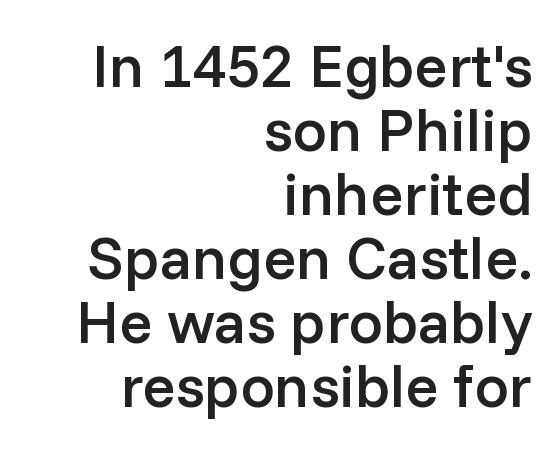
{"serif": "no", "italic": "no", "bold": "semi", "weight": "semibold", "width": "normal", "stroke_contrast": "low", "x_height": "medium", "monospaced": "no", "underline": "no", "align": "right", "line_spacing": "tight", "line_spacing_ratio": 1.05, "letter_spacing": "normal", "letter_spacing_em": 0.0, "glyph_px": 61}
